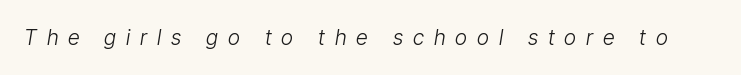
{"italic": "yes", "lean": "right", "slant_degrees": 9, "bold": "no", "underline": "no", "letter_spacing": "wide", "letter_spacing_em": 0.47, "glyph_px": 21}
